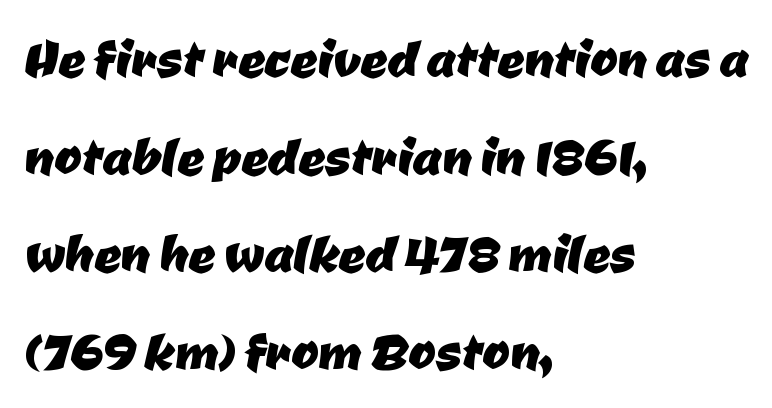
The image shows 66 px sans-serif type; set left-aligned, normal line spacing (1.48x), normal letter spacing, not underlined; low stroke contrast and a medium x-height.
